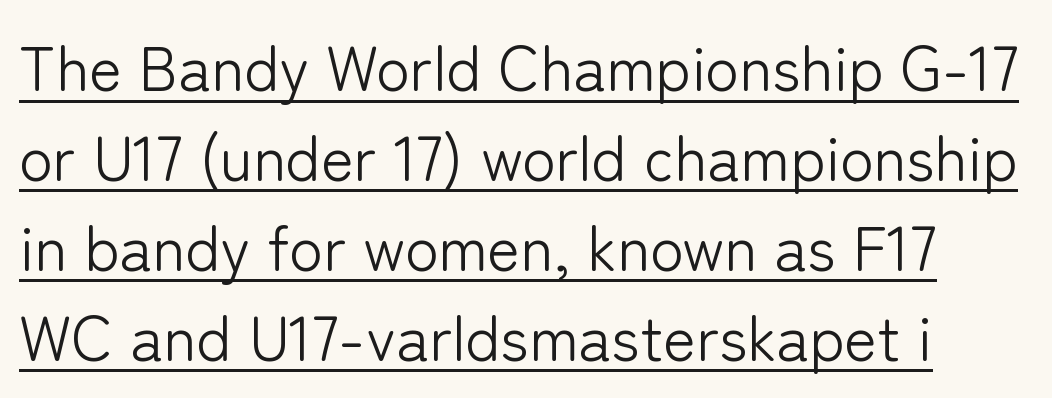
The type family on display is of the sans-serif kind. Here the glyphs are tracked normally, forming tight word shapes. This sample has the flowing, uneven cadence of proportional lettering. No letter is thick-stroked: the sample isn't bold. Ordinary non-slanted type is in use.
